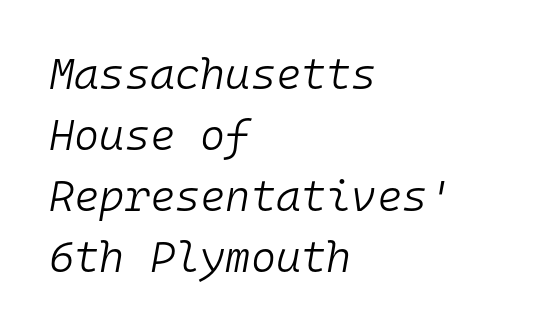
A quiet, ordinary-to-light weight characterises the typeface. This sample uses an oblique cut, with every glyph tilted off the vertical. Type without underlining. Glyph-to-glyph distance matches everyday printed text. The typesetter chose a ragged-right arrangement here.
